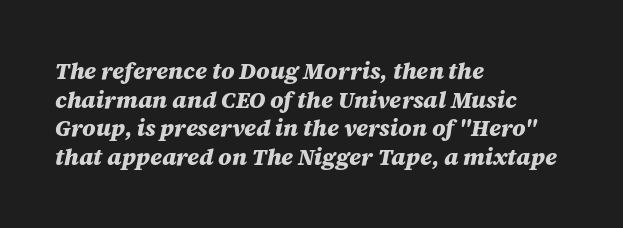
The image shows 23 px bold type, italic (leaning right); set left-aligned, line spacing 1.24x, normal letter spacing, not underlined.
